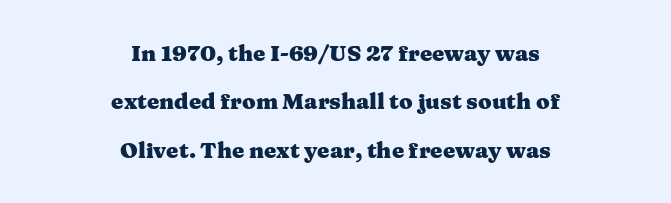
{"italic": "no", "bold": "yes", "underline": "no", "align": "center", "line_spacing": "loose", "line_spacing_ratio": 2.2, "letter_spacing": "normal", "letter_spacing_em": 0.0, "glyph_px": 22}
